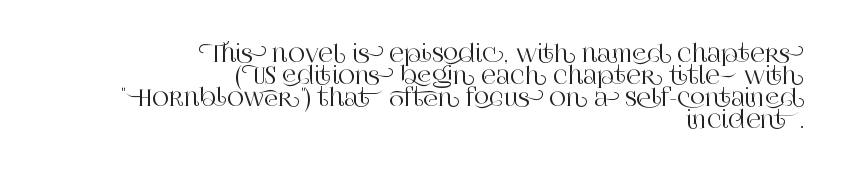
{"italic": "no", "underline": "no", "align": "right", "line_spacing": "tight", "line_spacing_ratio": 0.95, "letter_spacing": "normal", "letter_spacing_em": 0.0, "glyph_px": 23}
